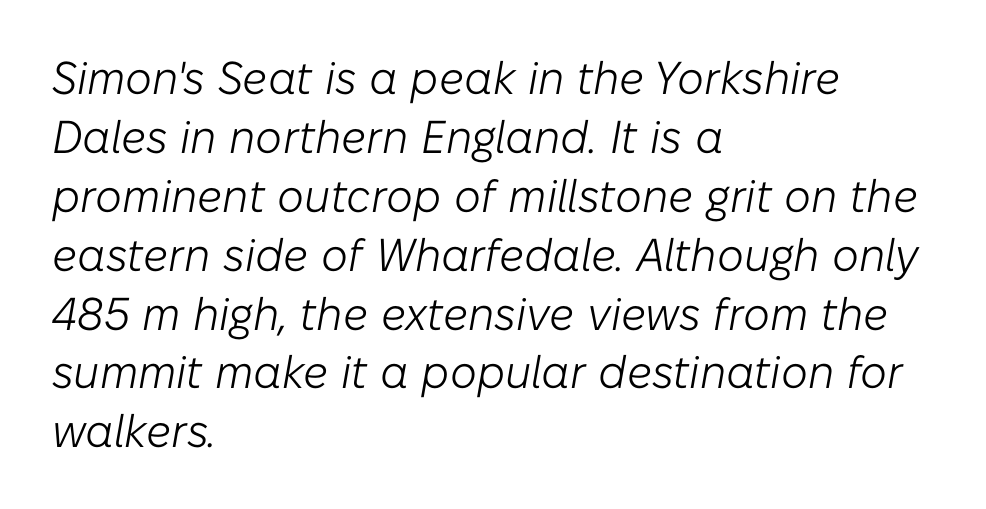
The image shows 46 px light type, italic (leaning right); set left-aligned, normal line spacing (1.28x), normal letter spacing, not underlined; low stroke contrast and a medium x-height.
